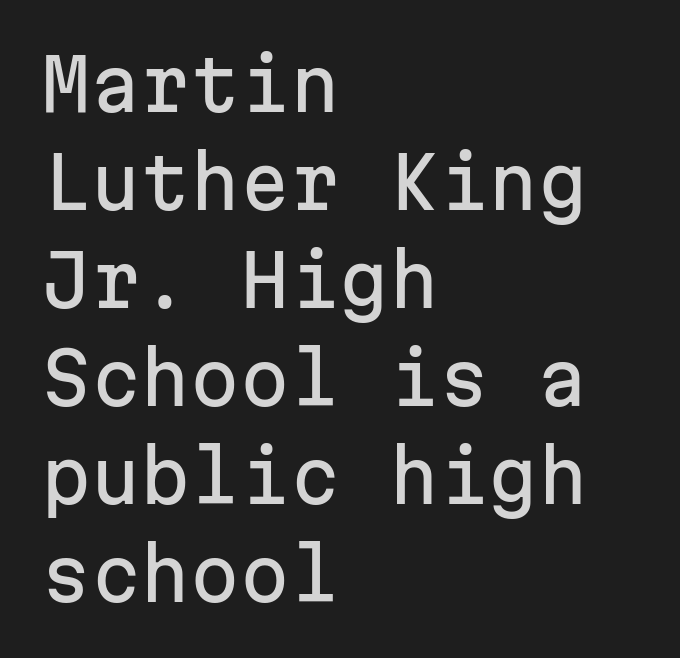
The image shows 71 px sans-serif type, upright, monospaced; set left-aligned, normal line spacing (1.38x), normal letter spacing, not underlined; low stroke contrast and a medium x-height.
